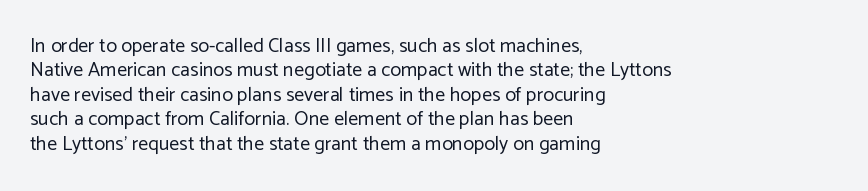
These lines keep a tight, regular rhythm from letter to letter. In CSS terms this would be text-align: left. Weight: in the light-to-regular range. This is roman type, the default non-slanted kind. Decoration check: the copy has no underline.
